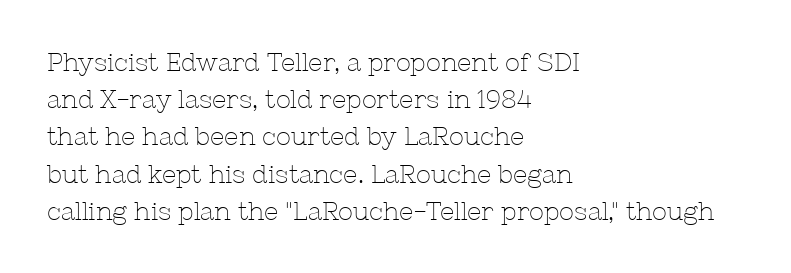
Each new line begins a customary step beneath the previous one. In CSS terms this would be text-align: left. Every character sits straight up, as roman type does. Inter-character spacing is left at the font's built-in metrics.
